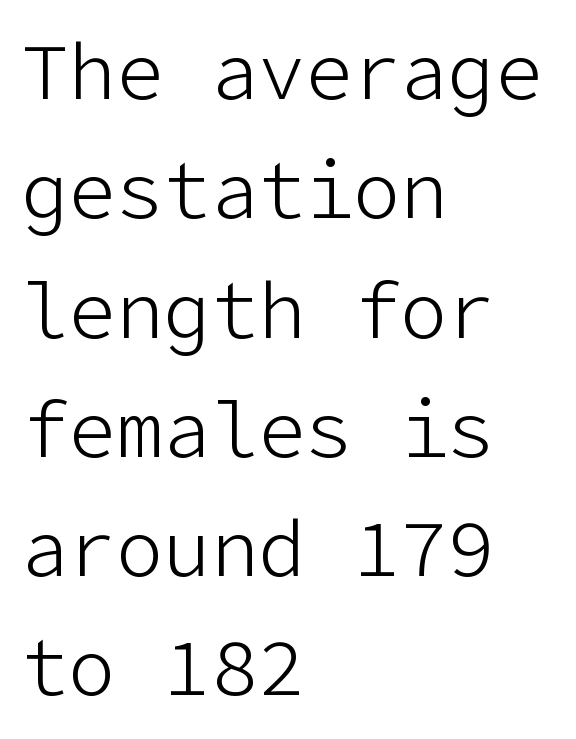
Q: Is the text bold? A: No.
Q: Is the text italic (slanted)? A: No, it is upright.
Q: Is the typeface a serif or a sans-serif typeface? A: Sans-serif.
Q: Is the text underlined? A: No.
Q: How is the paragraph aligned? A: Left-aligned.
Q: Is the spacing between letters normal or unusually wide? A: Normal.
Q: Is the spacing between lines tight, normal or loose? A: Normal.
Q: Width (condensed, normal, or wide)? A: Normal.
Q: Stroke contrast? A: Low.
Q: x-height? A: Medium.
